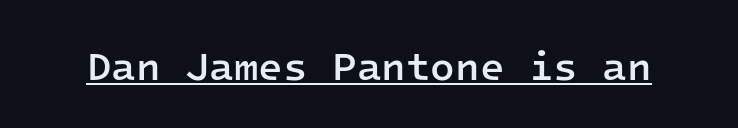
{"serif": "no", "italic": "no", "bold": "semi", "weight": "semibold", "width": "normal", "stroke_contrast": "low", "x_height": "medium", "monospaced": "yes", "underline": "yes", "letter_spacing": "normal", "letter_spacing_em": 0.0, "glyph_px": 40}
